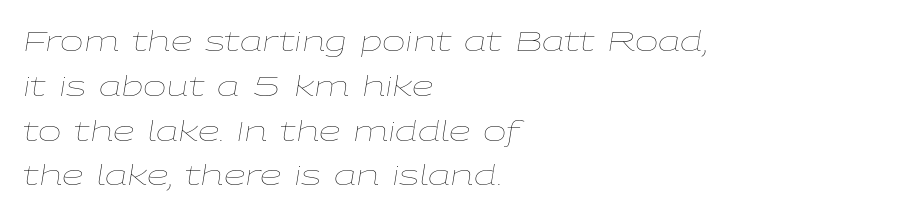
Q: Is the text bold? A: No.
Q: Is the text italic (slanted)? A: Yes, it leans right by about 9 degrees.
Q: Is the text underlined? A: No.
Q: How is the paragraph aligned? A: Left-aligned.
Q: Is the spacing between letters normal or unusually wide? A: Normal.
Q: Is the spacing between lines tight, normal or loose? A: Normal.
Q: Width (condensed, normal, or wide)? A: Wide.
Q: Stroke contrast? A: Low.
Q: x-height? A: Medium.
Q: Monospaced? A: No.
